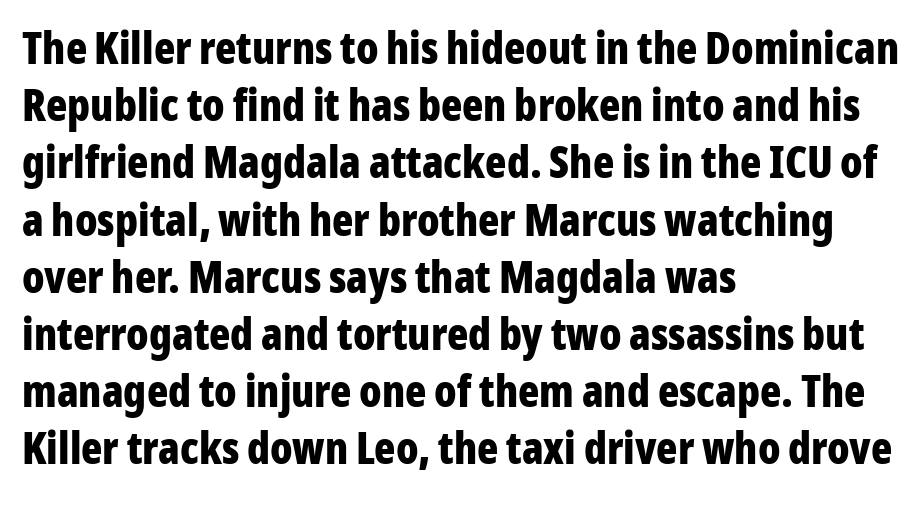
{"serif": "no", "italic": "no", "bold": "yes", "weight": "bold", "width": "condensed", "stroke_contrast": "low", "x_height": "medium", "monospaced": "no", "underline": "no", "align": "left", "line_spacing": "normal", "line_spacing_ratio": 1.3, "letter_spacing": "normal", "letter_spacing_em": 0.0, "glyph_px": 44}
